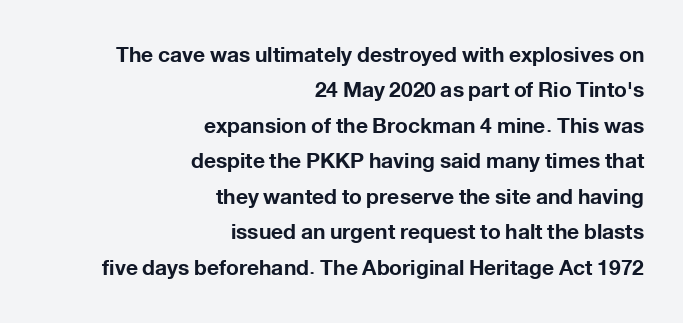
{"italic": "no", "bold": "yes", "underline": "no", "align": "right", "line_spacing": "normal", "line_spacing_ratio": 1.69, "letter_spacing": "normal", "letter_spacing_em": 0.0, "glyph_px": 21}
